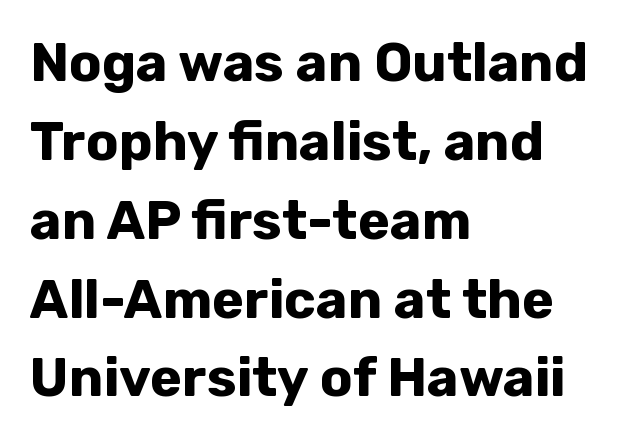
Q: Is the text bold? A: Yes.
Q: Is the text italic (slanted)? A: No, it is upright.
Q: Is the typeface a serif or a sans-serif typeface? A: Sans-serif.
Q: Is the text underlined? A: No.
Q: How is the paragraph aligned? A: Left-aligned.
Q: Is the spacing between letters normal or unusually wide? A: Normal.
Q: Is the spacing between lines tight, normal or loose? A: Normal.
Q: Width (condensed, normal, or wide)? A: Normal.
Q: Stroke contrast? A: Low.
Q: x-height? A: Medium.
Q: Monospaced? A: No.
